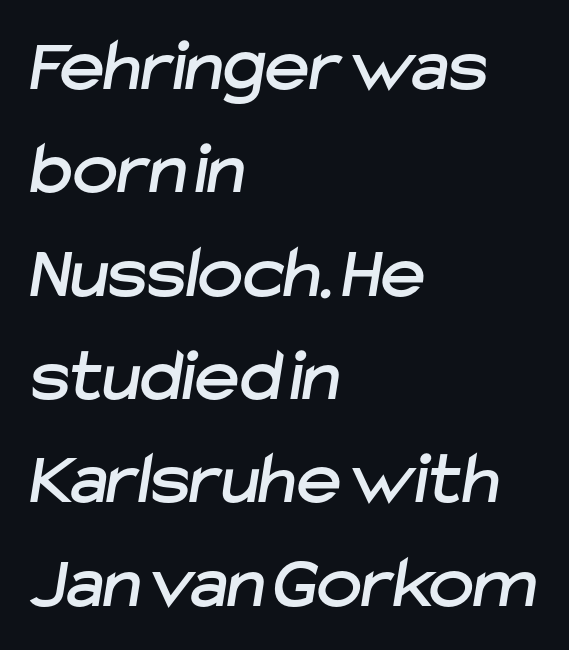
Q: Is the typeface a serif or a sans-serif typeface? A: Sans-serif.
Q: Is the text underlined? A: No.
Q: How is the paragraph aligned? A: Left-aligned.
Q: Is the spacing between letters normal or unusually wide? A: Normal.
Q: Is the spacing between lines tight, normal or loose? A: Normal.
Q: Width (condensed, normal, or wide)? A: Normal.
Q: Stroke contrast? A: Low.
Q: x-height? A: Medium.
Q: Monospaced? A: No.
